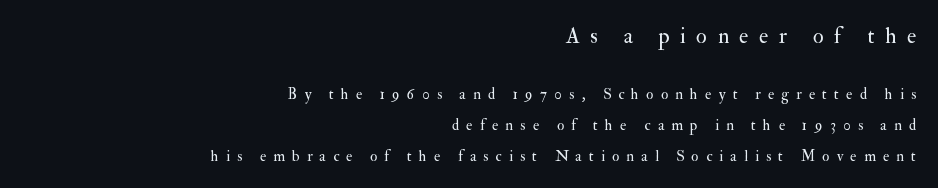
Q: Is the text bold? A: No.
Q: Is the text italic (slanted)? A: No, it is upright.
Q: Is the text underlined? A: No.
Q: How is the paragraph aligned? A: Right-aligned.
Q: Is the spacing between letters normal or unusually wide? A: Unusually wide.
Q: Is the spacing between lines tight, normal or loose? A: Loose.
Q: Which block of text is set in a larger size, the first (top) or the second (bottom)? A: The first (top) one.
